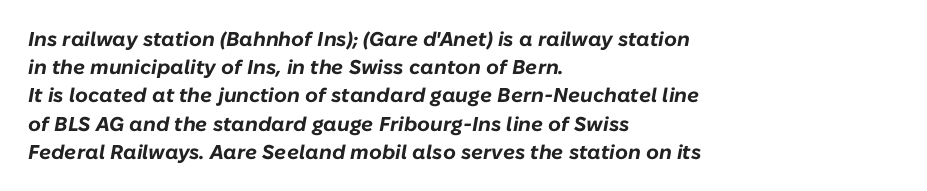
The image shows 20 px bold type, italic (leaning right); set left-aligned, normal line spacing (1.41x), normal letter spacing, not underlined.
